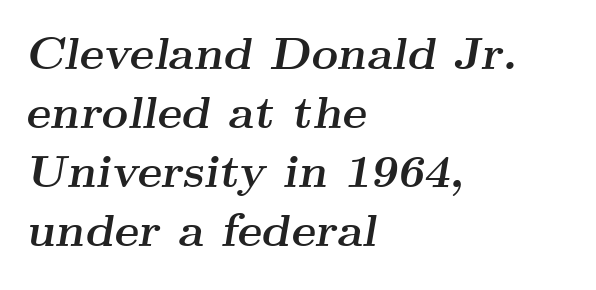
The image shows 46 px semibold, wide serif type, italic (leaning right); set left-aligned, normal line spacing (1.28x), normal letter spacing, not underlined; medium stroke contrast and a small x-height.
